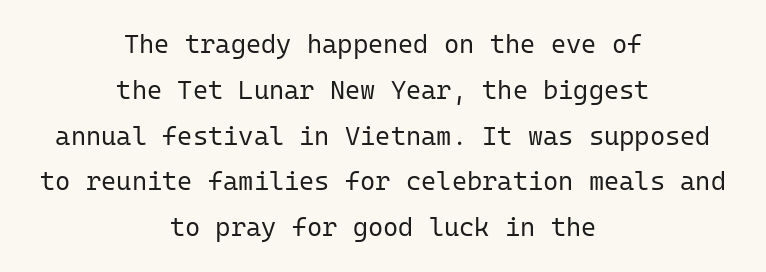
The line texture is even and compact thanks to regular tracking. The strokes are not fattened; the text isn't bold. It's the straight-up-and-down kind of type. Decoration check: the copy has no underline. The lines in this sample share a center point and differ in where they start and stop.
